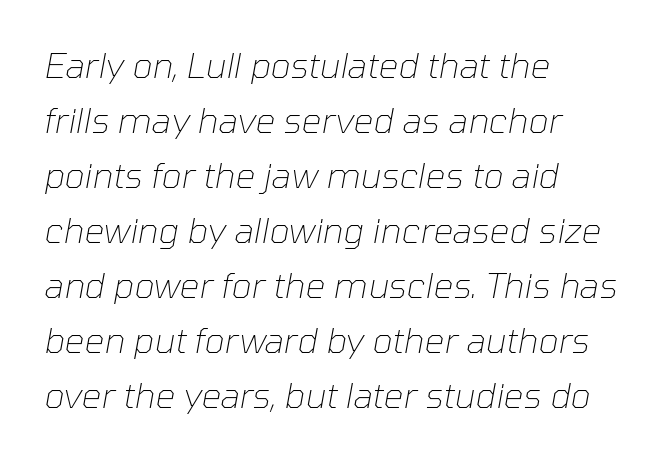
The image shows 35 px thin type, italic (leaning right); set left-aligned, normal line spacing (1.57x), normal letter spacing, not underlined; low stroke contrast and a medium x-height.
